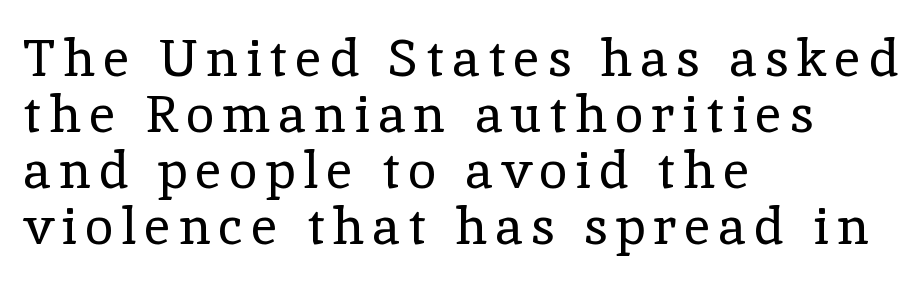
The image shows 52 px regular-weight serif type, upright; set left-aligned, tight line spacing (1.08x), not underlined; a medium x-height.
